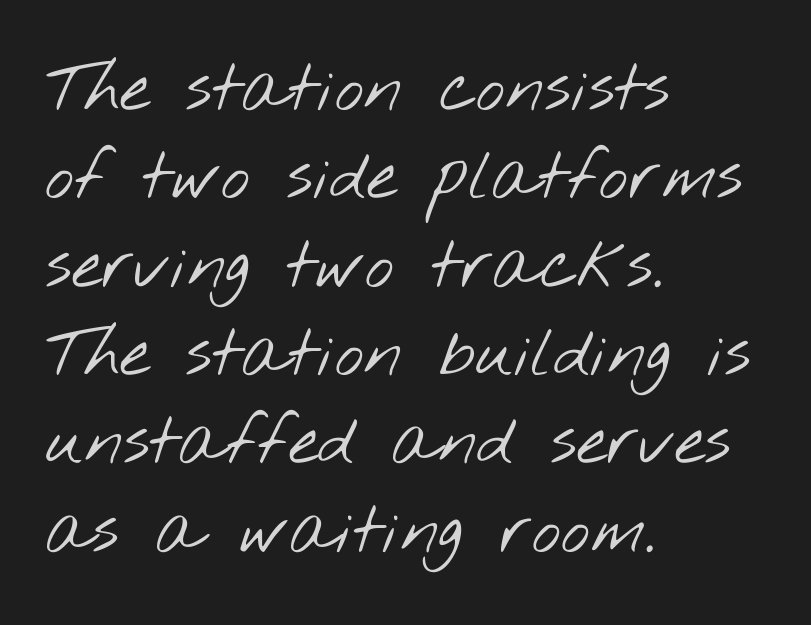
Q: Is the text bold? A: No.
Q: Is the typeface a serif or a sans-serif typeface? A: Sans-serif.
Q: Is the text underlined? A: No.
Q: How is the paragraph aligned? A: Left-aligned.
Q: Is the spacing between letters normal or unusually wide? A: Normal.
Q: Is the spacing between lines tight, normal or loose? A: Normal.
Q: Width (condensed, normal, or wide)? A: Wide.
Q: Stroke contrast? A: Low.
Q: x-height? A: Small.
Q: Monospaced? A: No.
